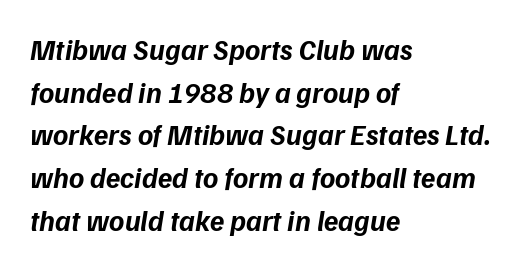
The compositor pushed each line to the left boundary. The characters look thick and weighty, a clear bold. Plain, unruled lines of type. Vertically, the passage feels balanced, rows spaced as you'd expect.
